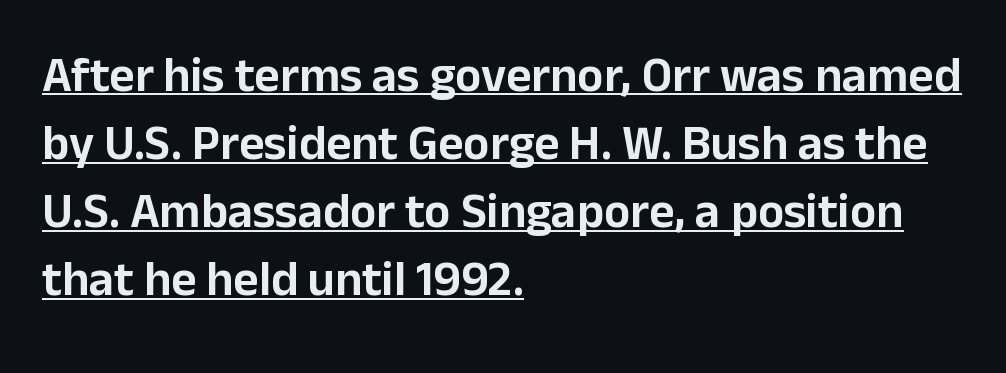
The rows are spaced the way most documents space them. The letters stand upright; this is a roman face. The rendering keeps characters at their native spacing. If you drew a ruler down the left edge, every line would touch it. The rendering shows plain stroke endings on the letterforms — a sans-serif design. Caption: lettering with a line underneath.
